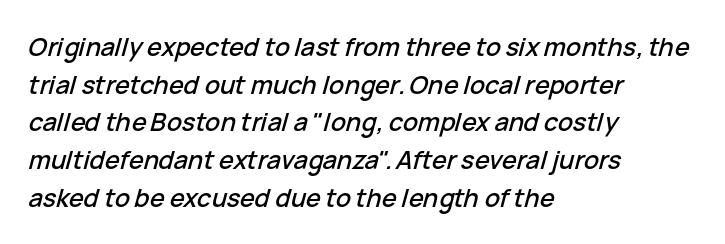
Compared with typical paragraphs, the rows here are spaced about the same. One-word summary of the alignment: left. The letterforms sit shoulder to shoulder at normal distance. Nobody drew a line under any word here. The letters are slanted; this is an italic face.
